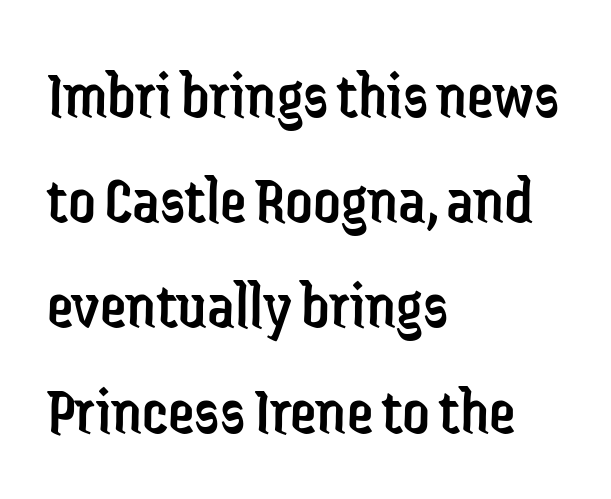
The image shows 67 px regular-weight, condensed sans-serif type, upright; set left-aligned, normal line spacing (1.57x), normal letter spacing, not underlined; low stroke contrast and a medium x-height.
